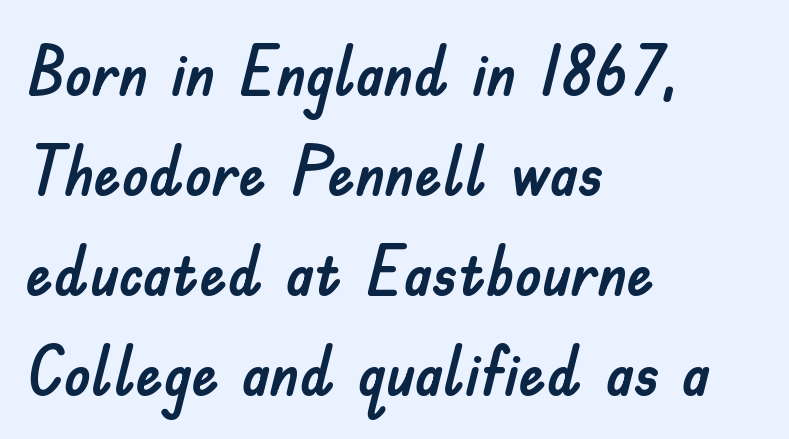
The image shows 68 px sans-serif type; set left-aligned, normal line spacing (1.47x), normal letter spacing, not underlined; low stroke contrast and a small x-height.
